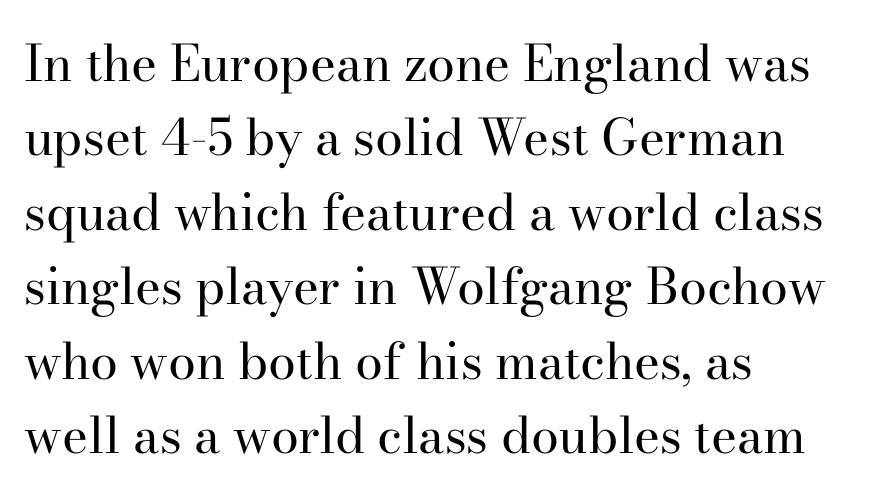
Q: Is the text bold? A: No.
Q: Is the text italic (slanted)? A: No, it is upright.
Q: Is the typeface a serif or a sans-serif typeface? A: Serif.
Q: Is the text underlined? A: No.
Q: How is the paragraph aligned? A: Left-aligned.
Q: Is the spacing between letters normal or unusually wide? A: Normal.
Q: Is the spacing between lines tight, normal or loose? A: Normal.
Q: Width (condensed, normal, or wide)? A: Normal.
Q: Stroke contrast? A: High.
Q: x-height? A: Small.
Q: Monospaced? A: No.
